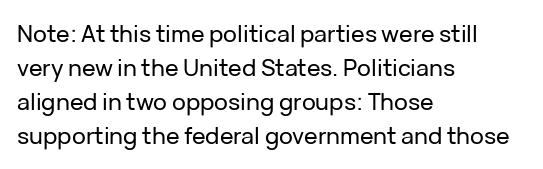
Clear beneath every line of the passage. Notice how descenders clear the ascenders below comfortably — that's standard leading. In terms of letterspacing, this is plain default setting. The lettering stays uniformly vertical, giving the passage a roman look. The lines in this sample share a left origin and differ only in where they stop.
